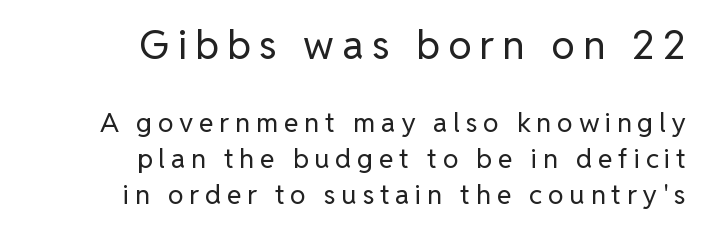
The image shows 40 px regular-weight sans-serif type, upright; set right-aligned, normal line spacing (1.34x), unusually wide letter spacing (+0.21 em), not underlined; the first (top) block is 1.48x larger; low stroke contrast and a medium x-height.
